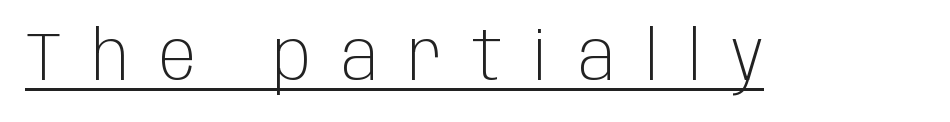
Q: Is the text bold? A: No.
Q: Is the text italic (slanted)? A: No, it is upright.
Q: Is the typeface a serif or a sans-serif typeface? A: Sans-serif.
Q: Is the text underlined? A: Yes.
Q: Is the spacing between letters normal or unusually wide? A: Unusually wide.
Q: Width (condensed, normal, or wide)? A: Condensed.
Q: Stroke contrast? A: Low.
Q: x-height? A: Large.
Q: Monospaced? A: No.
